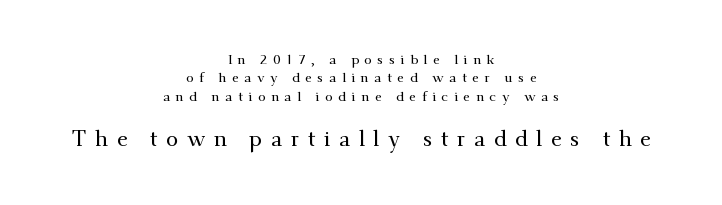
The image shows 22 px text type, upright; set centered, normal line spacing (1.31x), unusually wide letter spacing (+0.39 em), not underlined; the second (bottom) block is 1.57x larger.
